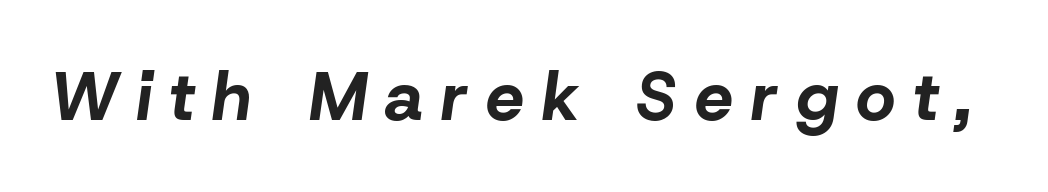
{"italic": "yes", "lean": "right", "slant_degrees": 8, "bold": "yes", "weight": "bold", "width": "normal", "stroke_contrast": "low", "x_height": "medium", "monospaced": "no", "underline": "no", "letter_spacing": "wide", "letter_spacing_em": 0.27, "glyph_px": 68}
